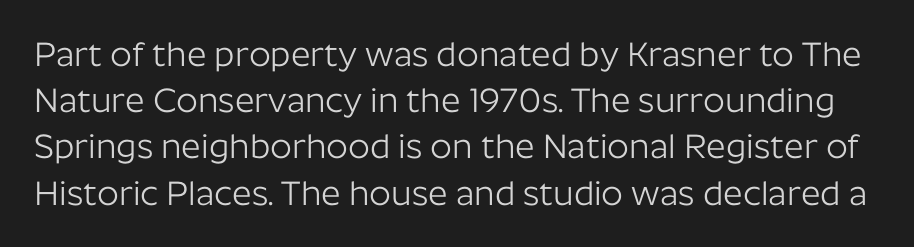
Tracking value appears to be zero — textbook default spacing. Do the characters align in a grid? No, the font is proportional. Vertically, the passage feels balanced, rows spaced as you'd expect. Honestly, there is no underline to notice here at all.
